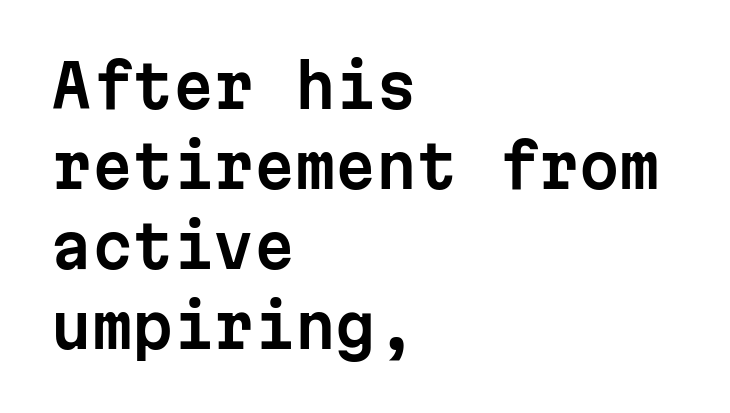
The image shows 58 px sans-serif type, upright, monospaced; set left-aligned, normal line spacing (1.38x), normal letter spacing, not underlined; low stroke contrast and a medium x-height.
